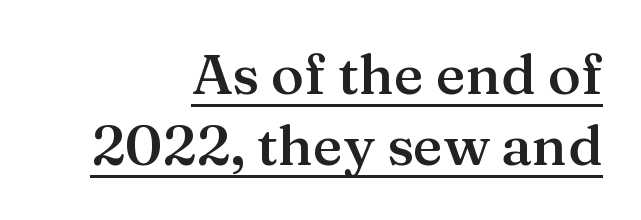
The image shows 56 px semibold serif type, upright; set right-aligned, normal line spacing (1.27x), normal letter spacing, underlined; medium stroke contrast and a medium x-height.
